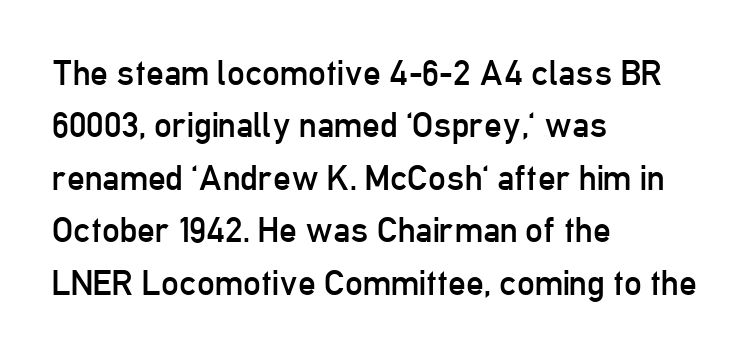
You can tell from the bare stems that sans-serif type was used. Descenders hang freely into open space. All the whitespace from short lines collects on the right. A typesetter would call this proportional, since set widths differ per character. Short note: letters normally spaced. The font's upright variant was chosen for this text.
